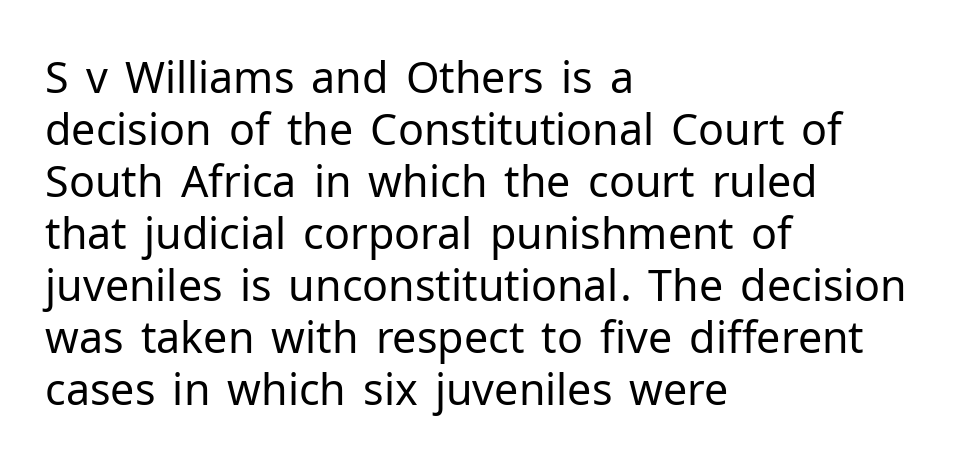
{"serif": "no", "italic": "no", "bold": "no", "weight": "regular", "width": "normal", "stroke_contrast": "low", "x_height": "medium", "monospaced": "no", "underline": "no", "align": "left", "line_spacing_ratio": 1.21, "letter_spacing": "normal", "letter_spacing_em": 0.0, "glyph_px": 43}
